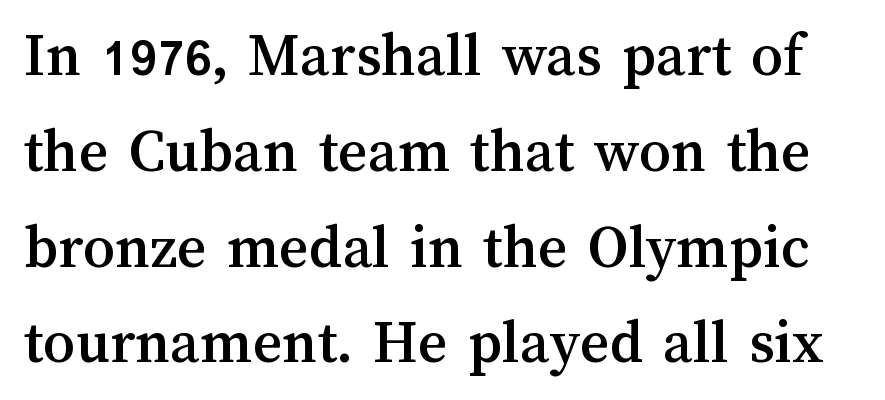
Between one letter and the next there's only the usual sliver of space. Style check: upright. Nobody drew a line under any word here. The vertical gap from one line to the next is medium. Is this a fixed-width face? No — the glyphs have proportional, varying widths.
